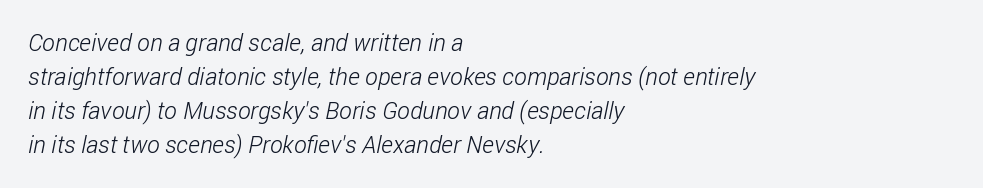
This rendering uses left alignment, leaving the right contour irregular. The space beneath each line is pristine and unruled. The passage shown stacks its lines at a standard gap. Inter-character spacing is left at the font's built-in metrics. Weight class: somewhere from thin through regular.
